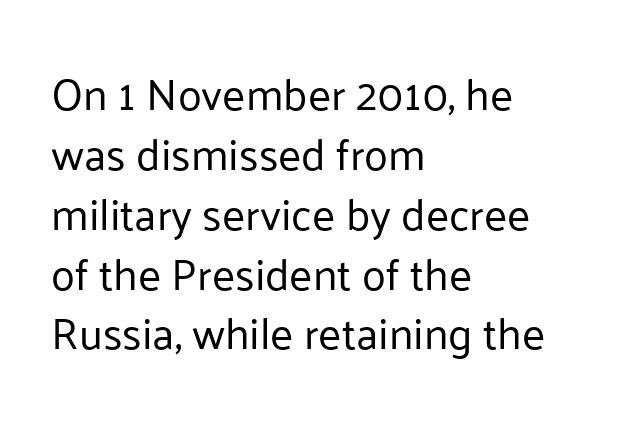
The typeface chosen for these lines omits serifs. The space beneath each line is pristine and unruled. The letterforms sit at book weight or below. Spacing verdict: proportional, widths tailored to each character. Nothing unusual about the tracking: characters are spaced as the font intends.
